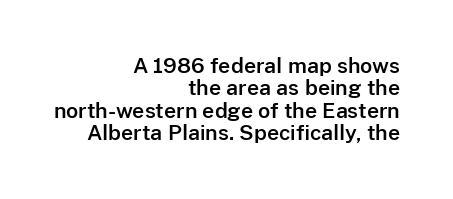
Notice how the stems are strictly vertical — no italics here. Anything drawn beneath the words? Only blank space. Observe the ordinary spacing: letters are neighbours, not strangers. The lines are packed closely together with very little leading. Each line ends at the same right margin while the left side varies.
